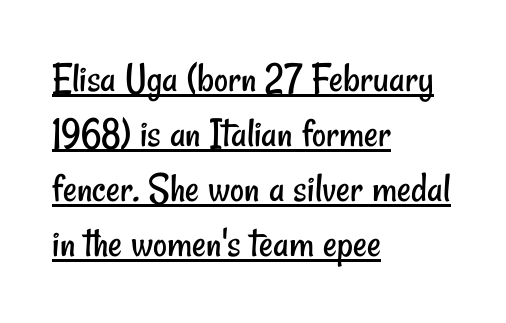
The image shows 43 px regular-weight, condensed sans-serif type; set left-aligned, normal line spacing (1.28x), normal letter spacing, underlined; low stroke contrast and a small x-height.
